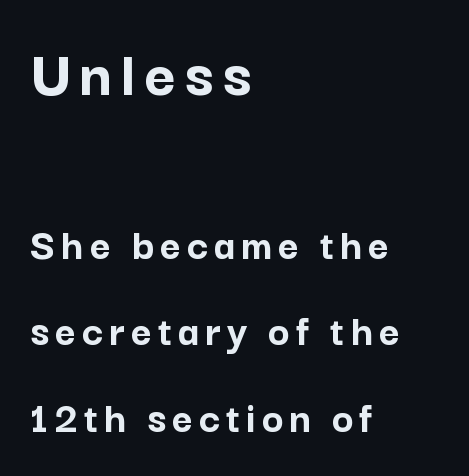
Q: Is the text bold? A: Yes.
Q: Is the text italic (slanted)? A: No, it is upright.
Q: Is the typeface a serif or a sans-serif typeface? A: Sans-serif.
Q: Is the text underlined? A: No.
Q: How is the paragraph aligned? A: Left-aligned.
Q: Is the spacing between lines tight, normal or loose? A: Loose.
Q: Which block of text is set in a larger size, the first (top) or the second (bottom)? A: The first (top) one.
Q: Width (condensed, normal, or wide)? A: Normal.
Q: Stroke contrast? A: Low.
Q: x-height? A: Medium.
Q: Monospaced? A: No.
